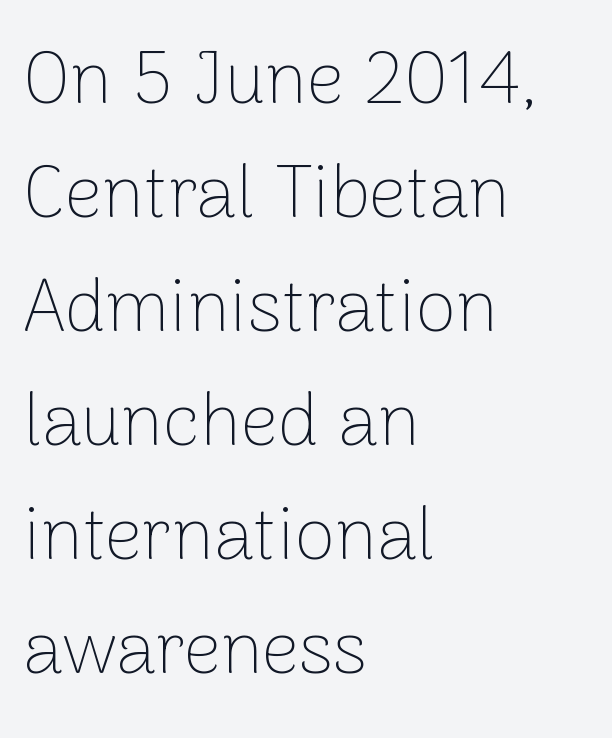
Q: Is the text bold? A: No.
Q: Is the text italic (slanted)? A: No, it is upright.
Q: Is the typeface a serif or a sans-serif typeface? A: Sans-serif.
Q: Is the text underlined? A: No.
Q: How is the paragraph aligned? A: Left-aligned.
Q: Is the spacing between letters normal or unusually wide? A: Normal.
Q: Is the spacing between lines tight, normal or loose? A: Normal.
Q: Width (condensed, normal, or wide)? A: Normal.
Q: Stroke contrast? A: Low.
Q: x-height? A: Medium.
Q: Monospaced? A: No.
